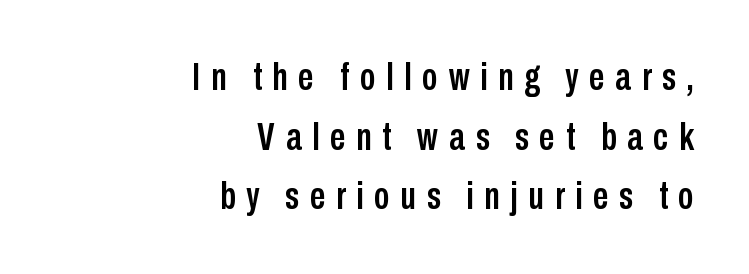
{"serif": "no", "italic": "no", "width": "condensed", "stroke_contrast": "low", "x_height": "medium", "monospaced": "no", "underline": "no", "align": "right", "line_spacing": "normal", "line_spacing_ratio": 1.53, "letter_spacing": "wide", "letter_spacing_em": 0.27, "glyph_px": 39}
